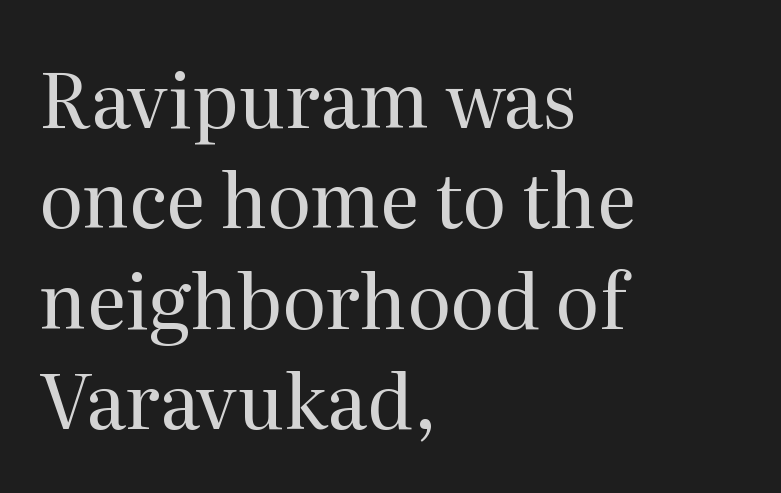
The typeface chosen for these lines features serifs. Ascenders rise straight up at ninety degrees. Clear beneath every line of the passage. The weight would be labelled regular, book, light, or lighter still.
